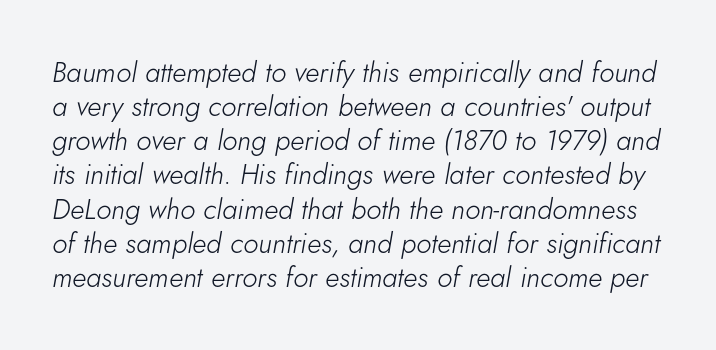
Q: Is the text bold? A: No.
Q: Is the text italic (slanted)? A: Yes, it leans right by about 5 degrees.
Q: Is the text underlined? A: No.
Q: Is the spacing between letters normal or unusually wide? A: Normal.
Q: Width (condensed, normal, or wide)? A: Normal.
Q: Stroke contrast? A: Low.
Q: x-height? A: Small.
Q: Monospaced? A: No.
